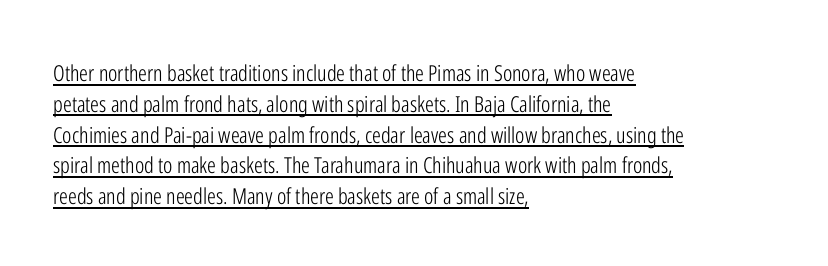
Q: Is the text bold? A: No.
Q: Is the text italic (slanted)? A: No, it is upright.
Q: Is the text underlined? A: Yes.
Q: How is the paragraph aligned? A: Left-aligned.
Q: Is the spacing between letters normal or unusually wide? A: Normal.
Q: Is the spacing between lines tight, normal or loose? A: Normal.
